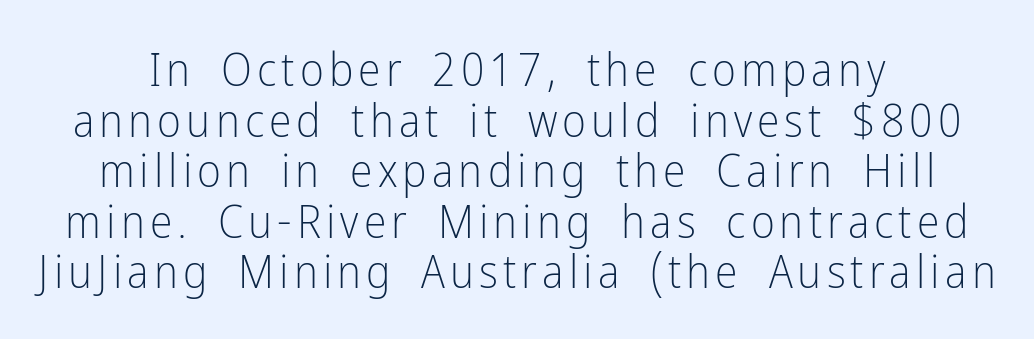
The image shows 46 px light, condensed sans-serif type, upright; set tight line spacing (1.1x), not underlined; low stroke contrast and a medium x-height.
